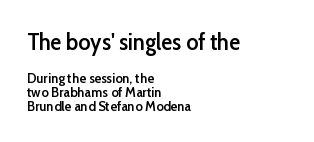
Every row of glyphs begins at an identical x-position on the left. Vertical strokes here are truly vertical. Here the glyphs are tracked normally, forming tight word shapes. The glyphs have the mass of a demibold cut, below bold.
